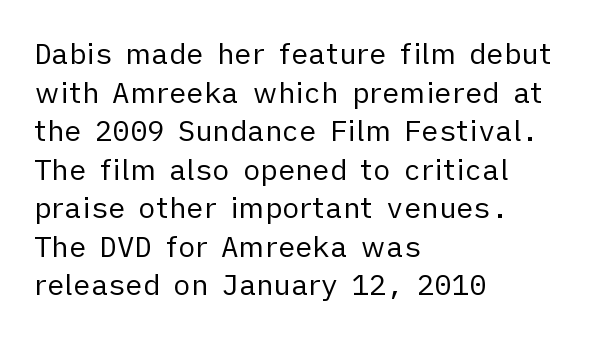
The image shows 29 px regular-weight sans-serif type, upright; set left-aligned, normal line spacing (1.33x), normal letter spacing, not underlined; low stroke contrast and a medium x-height.
